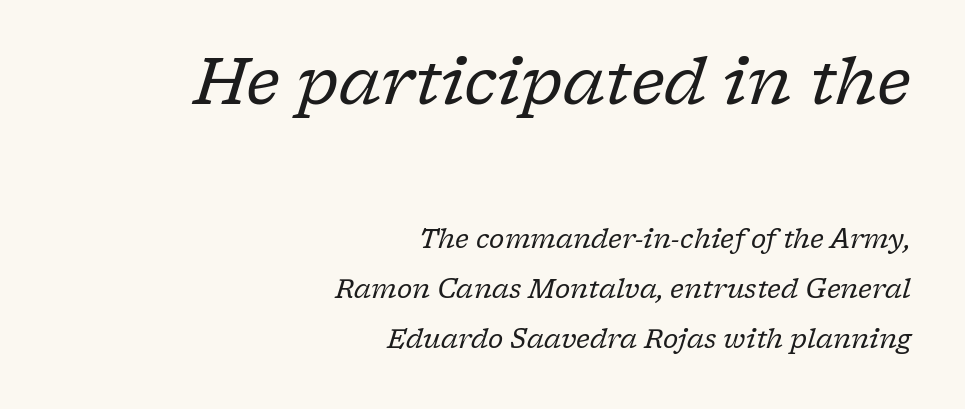
{"serif": "yes", "italic": "yes", "lean": "right", "slant_degrees": 17, "bold": "no", "weight": "regular", "width": "normal", "stroke_contrast": "low", "x_height": "medium", "monospaced": "no", "underline": "no", "align": "right", "line_spacing": "loose", "line_spacing_ratio": 1.92, "letter_spacing": "normal", "letter_spacing_em": 0.0, "larger_block": "first", "size_ratio": 2.46, "glyph_px": 64}
